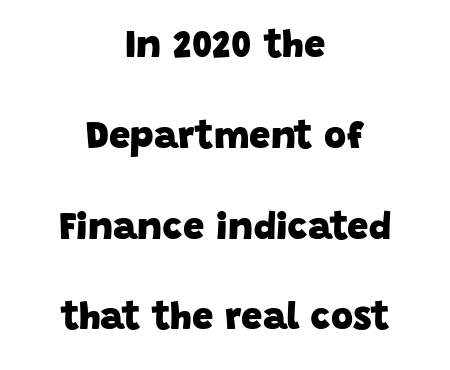
Q: Is the text bold? A: Yes.
Q: Is the typeface a serif or a sans-serif typeface? A: Sans-serif.
Q: Is the text underlined? A: No.
Q: How is the paragraph aligned? A: Centered.
Q: Is the spacing between letters normal or unusually wide? A: Normal.
Q: Is the spacing between lines tight, normal or loose? A: Loose.
Q: Width (condensed, normal, or wide)? A: Normal.
Q: Stroke contrast? A: Low.
Q: x-height? A: Large.
Q: Monospaced? A: No.
